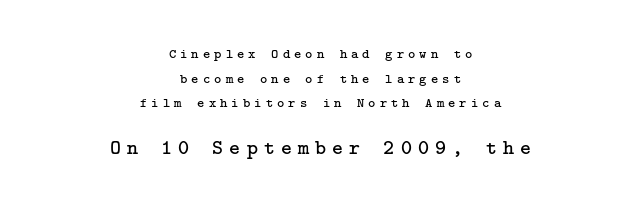
Q: Is the text bold? A: No.
Q: Is the text italic (slanted)? A: No, it is upright.
Q: Is the text underlined? A: No.
Q: How is the paragraph aligned? A: Centered.
Q: Is the spacing between letters normal or unusually wide? A: Unusually wide.
Q: Which block of text is set in a larger size, the first (top) or the second (bottom)? A: The second (bottom) one.
